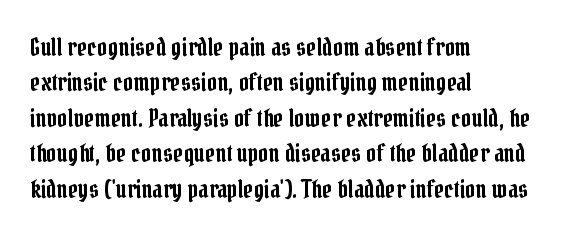
The line texture is even and compact thanks to regular tracking. Glance below the letters and you will spot only blank space. It's the straight-up-and-down kind of type. Each line starts at the same left margin while the right side varies. Reading down the column, the eye jumps a familiar distance to each next line.
